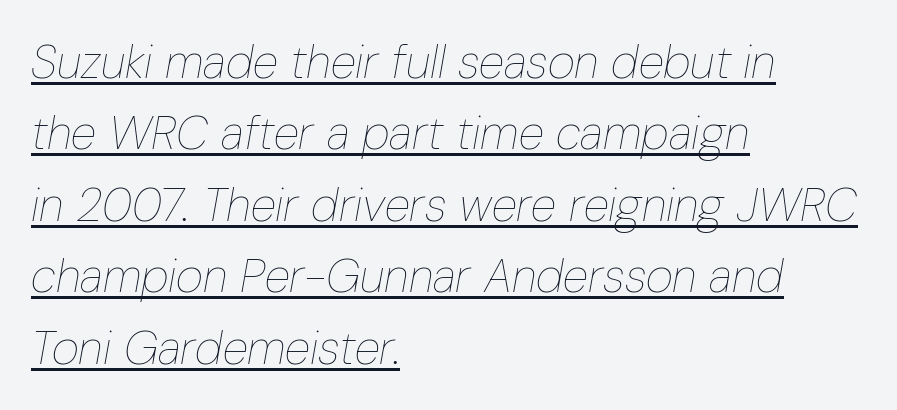
The image shows 47 px thin, condensed type, italic (leaning right); set left-aligned, normal line spacing (1.52x), normal letter spacing, underlined; low stroke contrast and a medium x-height.
